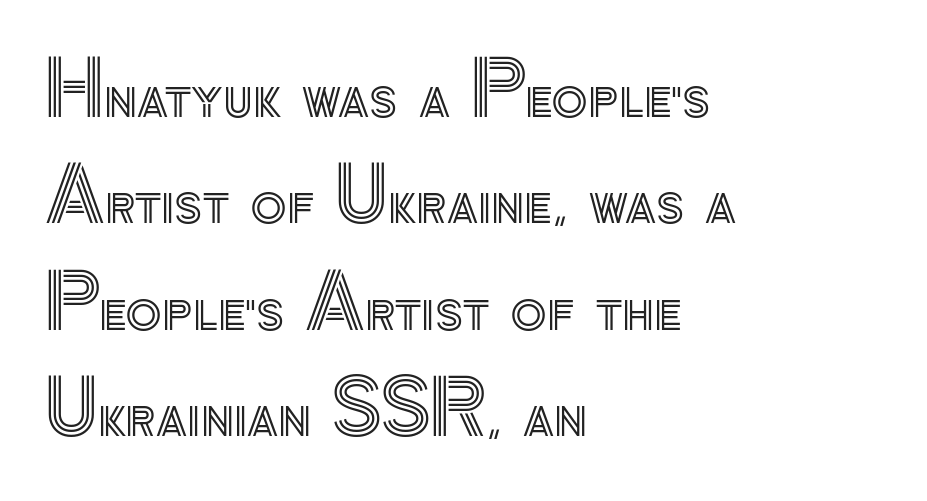
Ascenders rise straight up at ninety degrees. Think of a printed novel: that variable character pitch is what you see here. Nobody drew a line under any word here. Default kerning and tracking; the words read as compact shapes.
